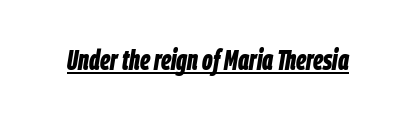
{"italic": "yes", "lean": "right", "slant_degrees": 9, "bold": "yes", "weight": "bold", "width": "condensed", "stroke_contrast": "low", "x_height": "large", "monospaced": "no", "underline": "yes", "letter_spacing": "normal", "letter_spacing_em": 0.0, "glyph_px": 29}
